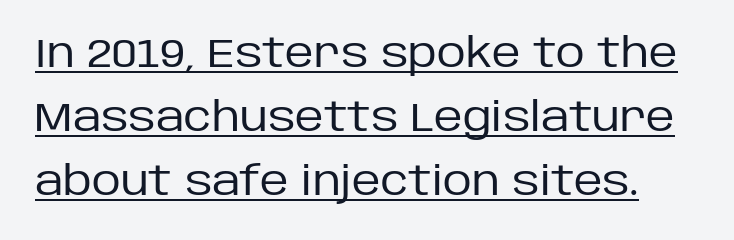
{"serif": "no", "italic": "no", "bold": "no", "weight": "regular", "width": "normal", "stroke_contrast": "low", "x_height": "large", "monospaced": "no", "underline": "yes", "line_spacing": "normal", "line_spacing_ratio": 1.6, "letter_spacing": "normal", "letter_spacing_em": 0.0, "glyph_px": 40}
